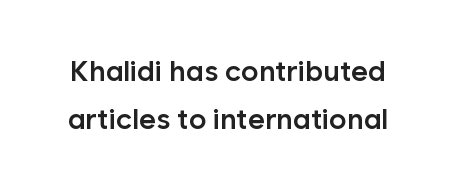
Q: Is the text bold? A: Semi-bold.
Q: Is the text italic (slanted)? A: No, it is upright.
Q: Is the typeface a serif or a sans-serif typeface? A: Sans-serif.
Q: Is the text underlined? A: No.
Q: Is the spacing between letters normal or unusually wide? A: Normal.
Q: Is the spacing between lines tight, normal or loose? A: Normal.
Q: Width (condensed, normal, or wide)? A: Normal.
Q: Stroke contrast? A: Low.
Q: x-height? A: Medium.
Q: Monospaced? A: No.
